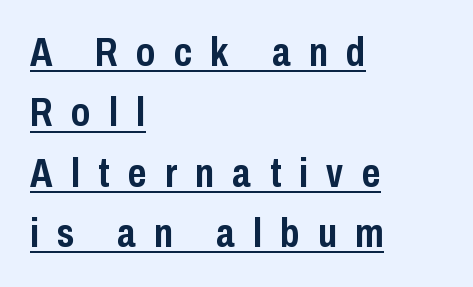
Summary of vertical rhythm: regular, with standard interline spacing. Plenty of ink on the page — the face is bold. Characters remain perfectly vertical along every line. Is there an underline? Yes — a line sits under the letters. Looks like regular typesetting: each glyph gets only the width it needs. Does the copy run flush right? No — it runs flush left.
